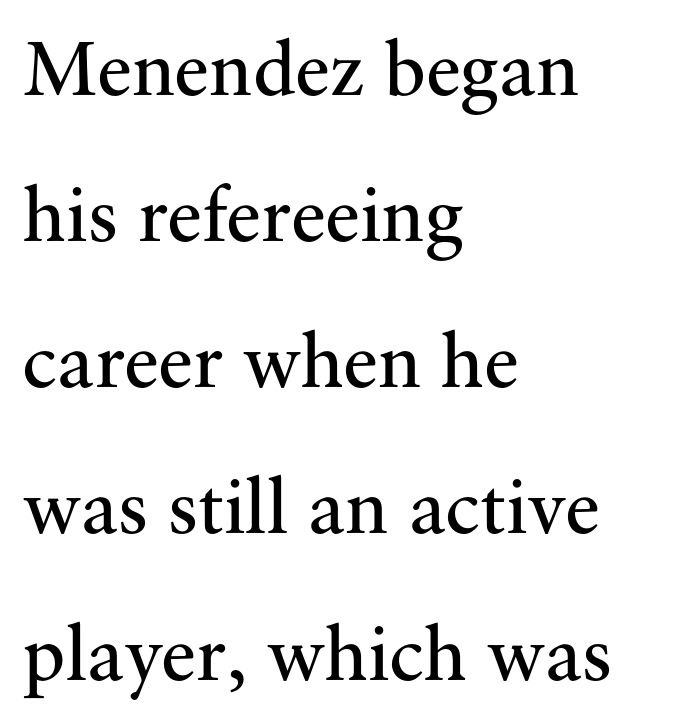
{"serif": "yes", "italic": "no", "bold": "no", "weight": "regular", "width": "normal", "stroke_contrast": "medium", "x_height": "small", "monospaced": "no", "underline": "no", "align": "left", "line_spacing_ratio": 1.85, "letter_spacing": "normal", "letter_spacing_em": 0.0, "glyph_px": 79}
